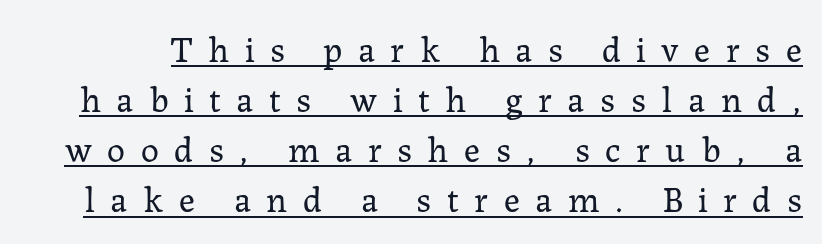
The image shows 36 px regular-weight serif type, upright; set normal line spacing (1.39x), unusually wide letter spacing (+0.43 em), underlined; low stroke contrast and a medium x-height.
